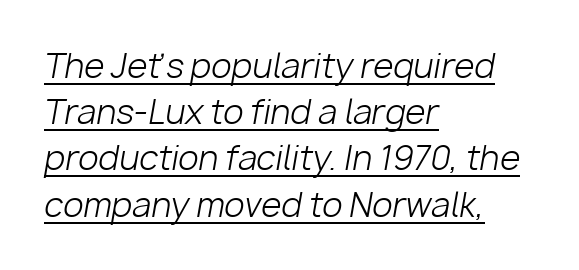
Q: Is the text bold? A: No.
Q: Is the text italic (slanted)? A: Yes, it leans right by about 10 degrees.
Q: Is the text underlined? A: Yes.
Q: How is the paragraph aligned? A: Left-aligned.
Q: Is the spacing between letters normal or unusually wide? A: Normal.
Q: Is the spacing between lines tight, normal or loose? A: Normal.
Q: Width (condensed, normal, or wide)? A: Normal.
Q: Stroke contrast? A: Low.
Q: x-height? A: Medium.
Q: Monospaced? A: No.
